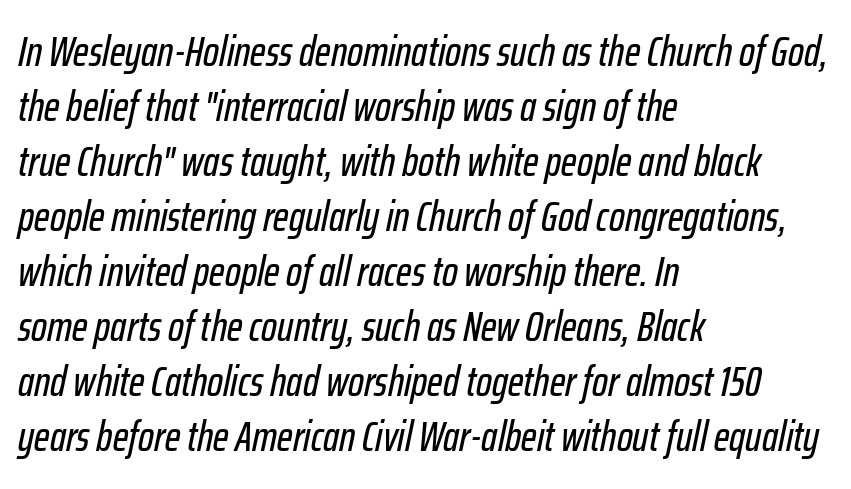
{"italic": "yes", "lean": "right", "slant_degrees": 12, "width": "condensed", "stroke_contrast": "low", "x_height": "medium", "monospaced": "no", "underline": "no", "align": "left", "line_spacing": "normal", "line_spacing_ratio": 1.31, "letter_spacing": "normal", "letter_spacing_em": 0.0, "glyph_px": 42}
